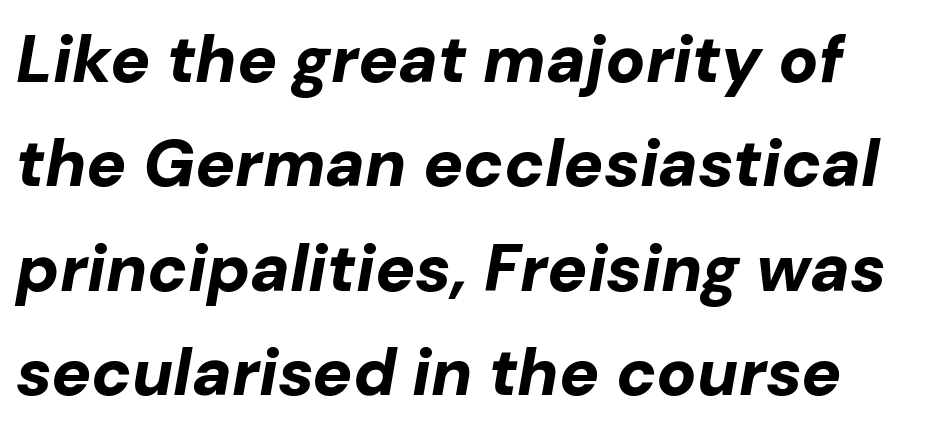
The image shows 66 px bold type, italic (leaning right); set normal line spacing (1.58x), normal letter spacing, not underlined; low stroke contrast and a medium x-height.
